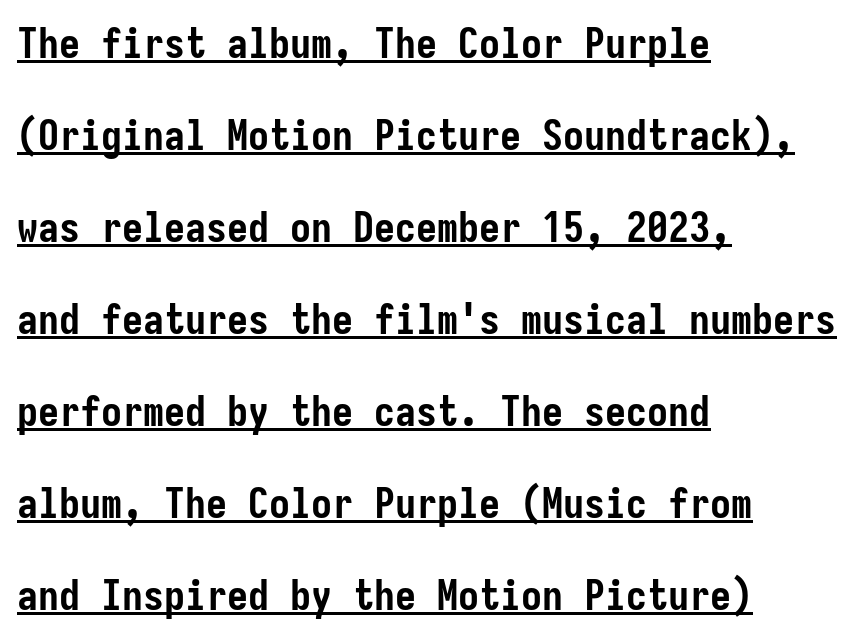
Q: Is the text bold? A: Yes.
Q: Is the text italic (slanted)? A: No, it is upright.
Q: Is the typeface a serif or a sans-serif typeface? A: Sans-serif.
Q: Is the text underlined? A: Yes.
Q: How is the paragraph aligned? A: Left-aligned.
Q: Is the spacing between letters normal or unusually wide? A: Normal.
Q: Is the spacing between lines tight, normal or loose? A: Loose.
Q: Width (condensed, normal, or wide)? A: Condensed.
Q: Stroke contrast? A: Low.
Q: x-height? A: Medium.
